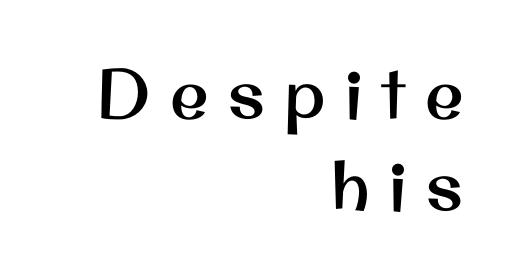
Q: Is the text italic (slanted)? A: No, it is upright.
Q: Is the typeface a serif or a sans-serif typeface? A: Sans-serif.
Q: Is the text underlined? A: No.
Q: How is the paragraph aligned? A: Right-aligned.
Q: Is the spacing between letters normal or unusually wide? A: Unusually wide.
Q: Is the spacing between lines tight, normal or loose? A: Normal.
Q: Width (condensed, normal, or wide)? A: Normal.
Q: Stroke contrast? A: Medium.
Q: x-height? A: Small.
Q: Monospaced? A: No.
